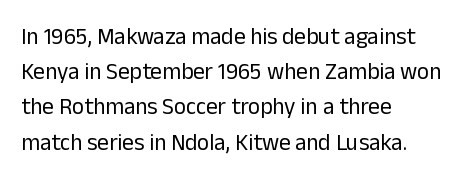
The image shows 23 px text type, upright; set left-aligned, normal line spacing (1.53x), normal letter spacing, not underlined.
